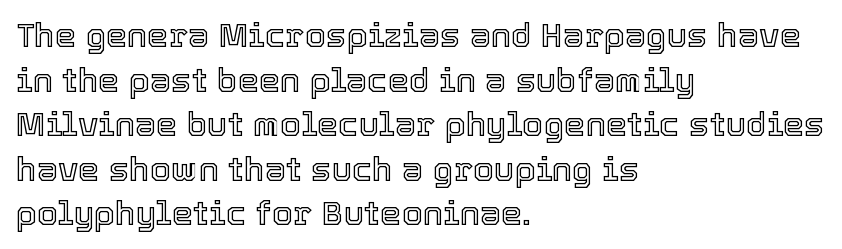
Q: Is the text italic (slanted)? A: No, it is upright.
Q: Is the text underlined? A: No.
Q: How is the paragraph aligned? A: Left-aligned.
Q: Is the spacing between letters normal or unusually wide? A: Normal.
Q: Is the spacing between lines tight, normal or loose? A: Normal.
Q: Width (condensed, normal, or wide)? A: Normal.
Q: x-height? A: Medium.
Q: Monospaced? A: No.
